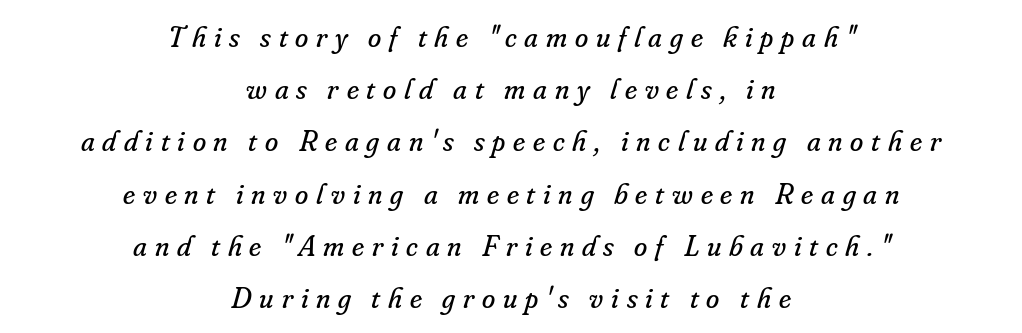
{"serif": "yes", "italic": "yes", "lean": "right", "slant_degrees": 16, "bold": "no", "weight": "regular", "width": "normal", "stroke_contrast": "low", "x_height": "small", "monospaced": "no", "underline": "no", "align": "center", "line_spacing_ratio": 1.74, "letter_spacing": "wide", "letter_spacing_em": 0.26, "glyph_px": 30}
